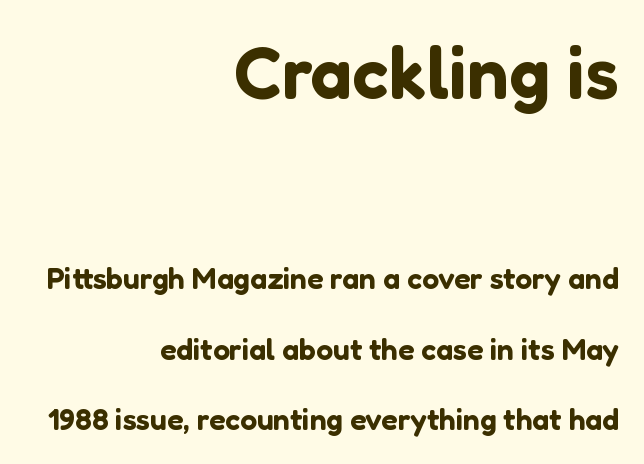
Line spacing here is loose. Visually the block forms a straight wall on the right and a jagged coastline on the left. Is this a sans? Yes — the strokes have no serifs. If you squint, the top block still reads clearly — it's the larger of the two. This rendering leaves character spacing at its baseline value. Posture: straight, roman, zero tilt.
